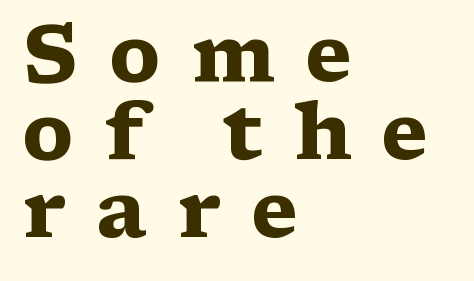
Q: Is the text bold? A: Yes.
Q: Is the text italic (slanted)? A: No, it is upright.
Q: Is the typeface a serif or a sans-serif typeface? A: Serif.
Q: Is the text underlined? A: No.
Q: How is the paragraph aligned? A: Left-aligned.
Q: Is the spacing between letters normal or unusually wide? A: Unusually wide.
Q: Is the spacing between lines tight, normal or loose? A: Tight.
Q: Width (condensed, normal, or wide)? A: Wide.
Q: Stroke contrast? A: Medium.
Q: x-height? A: Medium.
Q: Monospaced? A: No.
